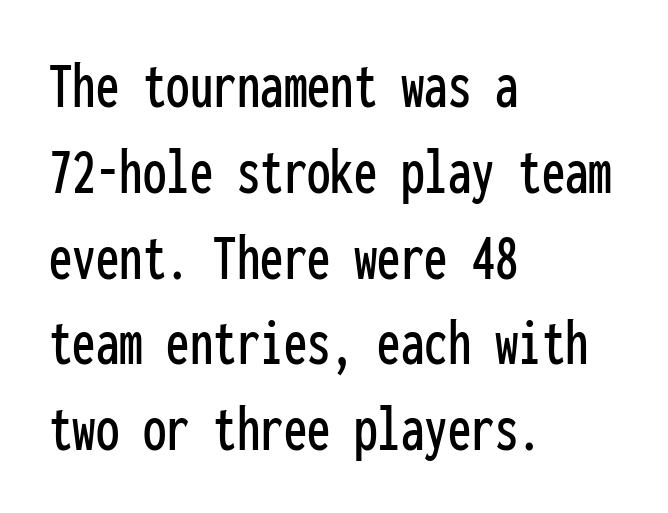
{"serif": "no", "italic": "no", "width": "condensed", "stroke_contrast": "low", "x_height": "medium", "monospaced": "yes", "underline": "no", "align": "left", "line_spacing": "normal", "line_spacing_ratio": 1.28, "letter_spacing": "normal", "letter_spacing_em": 0.0, "glyph_px": 67}
